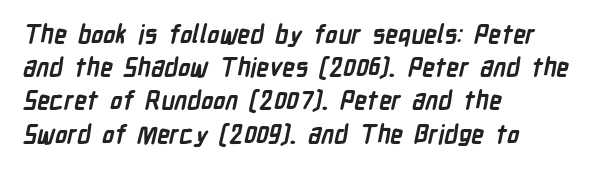
{"bold": "yes", "underline": "no", "align": "left", "line_spacing": "normal", "line_spacing_ratio": 1.33, "letter_spacing": "normal", "letter_spacing_em": 0.0, "glyph_px": 25}
